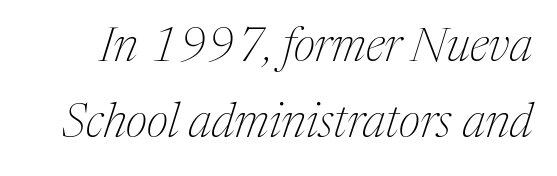
The image shows 48 px thin serif type, italic (leaning right); set normal line spacing (1.59x), normal letter spacing, not underlined; medium stroke contrast and a medium x-height.
